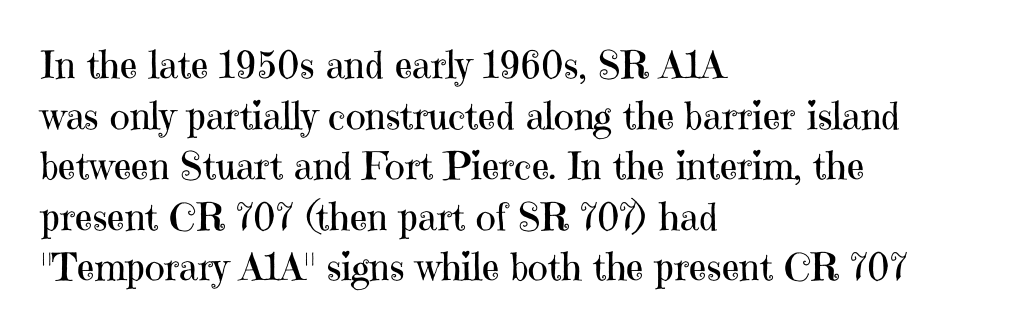
The image shows 38 px regular-weight serif type, upright; set left-aligned, normal line spacing (1.33x), normal letter spacing, not underlined; high stroke contrast and a medium x-height.
